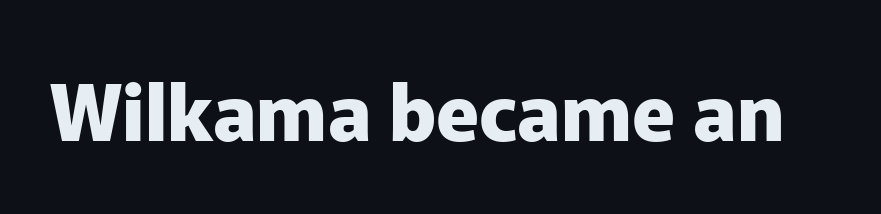
Q: Is the text bold? A: Yes.
Q: Is the text italic (slanted)? A: No, it is upright.
Q: Is the typeface a serif or a sans-serif typeface? A: Sans-serif.
Q: Is the text underlined? A: No.
Q: Is the spacing between letters normal or unusually wide? A: Normal.
Q: Width (condensed, normal, or wide)? A: Normal.
Q: Stroke contrast? A: Low.
Q: x-height? A: Medium.
Q: Monospaced? A: No.
